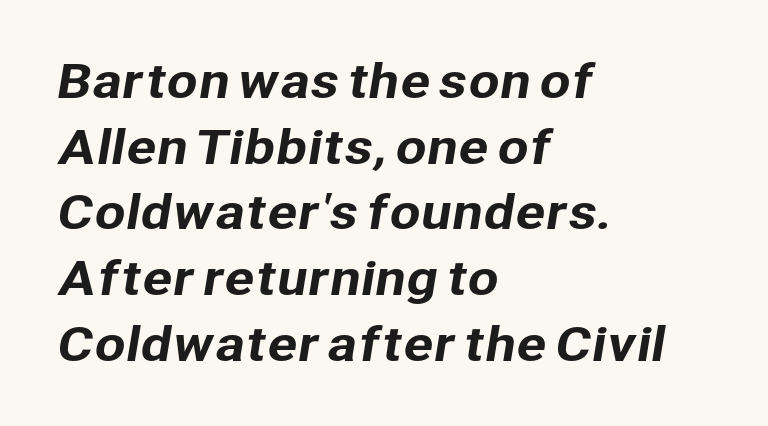
No feet cap the strokes, marking this as sans-serif type. These lines are rendered in a variable-pitch font. Leading: standard. Alignment: flush left. No word sits above an underline. Look at the tracking — it's just the regular setting, nothing added.
